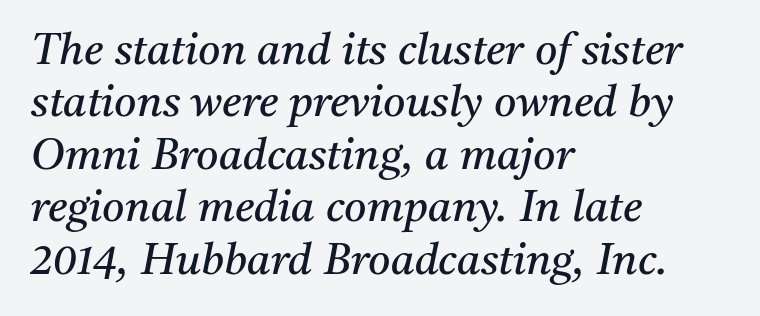
{"serif": "yes", "italic": "yes", "lean": "right", "slant_degrees": 11, "bold": "no", "weight": "regular", "width": "normal", "stroke_contrast": "medium", "x_height": "medium", "monospaced": "no", "underline": "no", "align": "left", "line_spacing_ratio": 1.22, "letter_spacing": "normal", "letter_spacing_em": 0.0, "glyph_px": 43}
